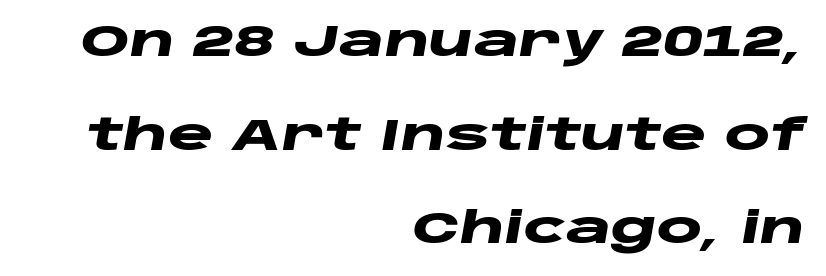
Yep, that's italic — everything's leaning. Looks like regular typesetting: each glyph gets only the width it needs. The lines in this sample share a right terminus and differ only in where they begin. Regarding leading, the lines here are spaced well apart. The area under the type is left untouched. You'd pick this weight for a headline — it's a proper bold.
